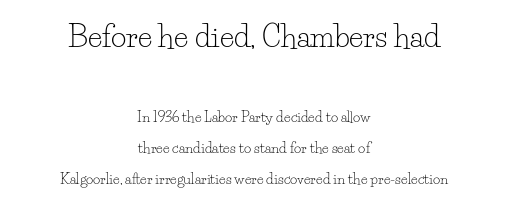
Looks like regular typesetting: each glyph gets only the width it needs. Underlining? Definitely not there. The cut favours lightness, reaching ordinary text weight at its darkest. Loosely led — the rows are spread out. Look at the tracking — it's just the regular setting, nothing added. Posture: vertical.
